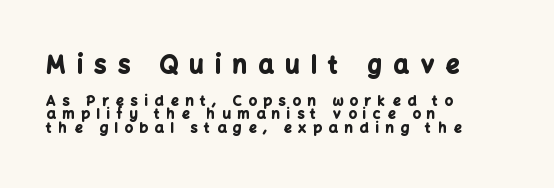
The strip under each line holds only bare page. The line-height multiplier appears low, near solid setting. The lines in this sample share a left origin and differ only in where they stop. Which chunk is bigger? The first one — the top block dwarfs the bottom.
